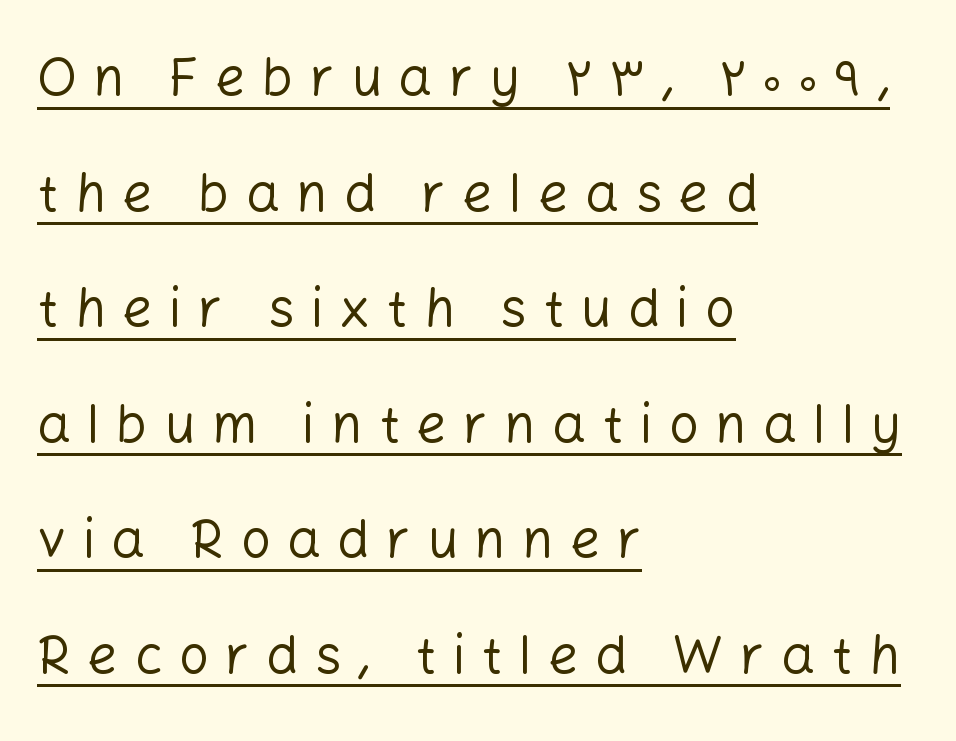
{"serif": "no", "italic": "no", "bold": "no", "weight": "regular", "width": "normal", "stroke_contrast": "low", "x_height": "medium", "monospaced": "no", "underline": "yes", "align": "left", "line_spacing": "loose", "line_spacing_ratio": 2.18, "letter_spacing": "wide", "letter_spacing_em": 0.31, "glyph_px": 53}
